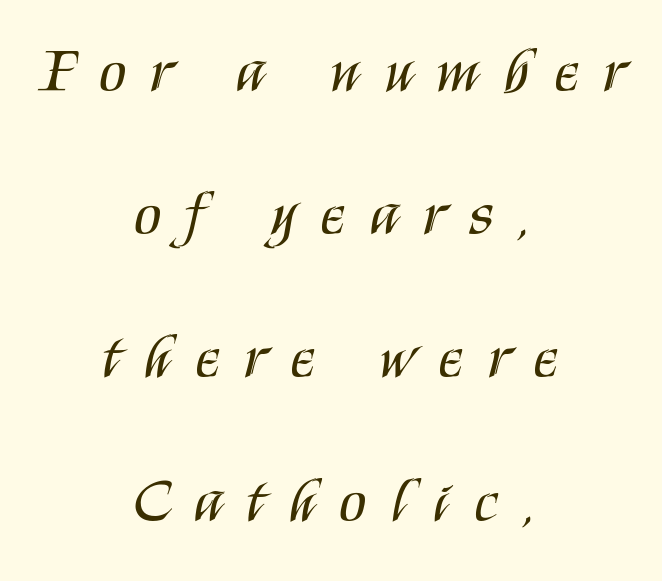
The image shows 62 px regular-weight, condensed sans-serif type; set centered, loose line spacing (2.31x), unusually wide letter spacing (+0.41 em), not underlined; medium stroke contrast and a large x-height.
